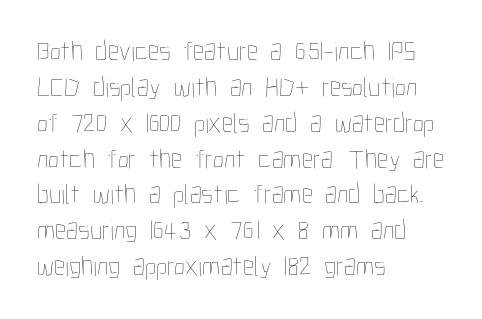
The image shows 28 px thin, condensed type, upright; set left-aligned, normal line spacing (1.28x), normal letter spacing, not underlined; low stroke contrast and a medium x-height.
